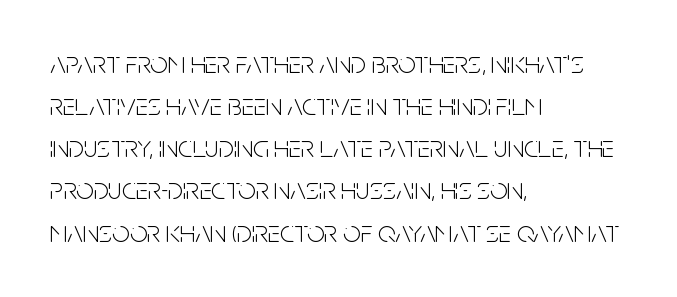
{"serif": "no", "italic": "no", "bold": "no", "weight": "light", "width": "condensed", "stroke_contrast": "low", "x_height": "large", "monospaced": "no", "underline": "no", "align": "left", "line_spacing": "normal", "line_spacing_ratio": 1.36, "letter_spacing": "normal", "letter_spacing_em": 0.0, "glyph_px": 31}
